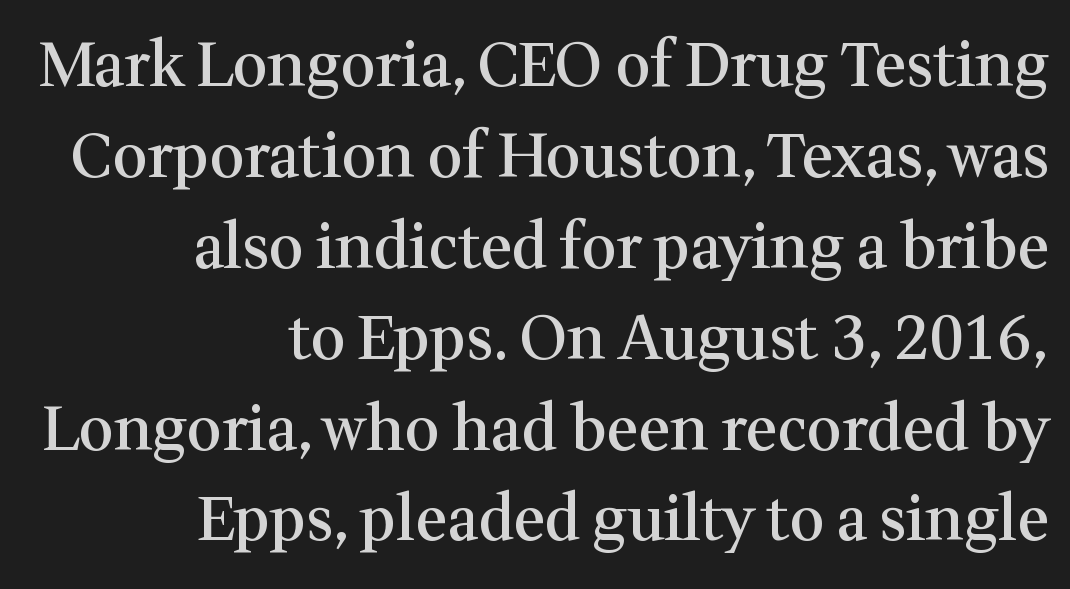
{"serif": "yes", "italic": "no", "bold": "semi", "weight": "semibold", "width": "normal", "stroke_contrast": "medium", "x_height": "medium", "monospaced": "no", "underline": "no", "align": "right", "line_spacing": "normal", "line_spacing_ratio": 1.49, "letter_spacing": "normal", "letter_spacing_em": 0.0, "glyph_px": 61}
